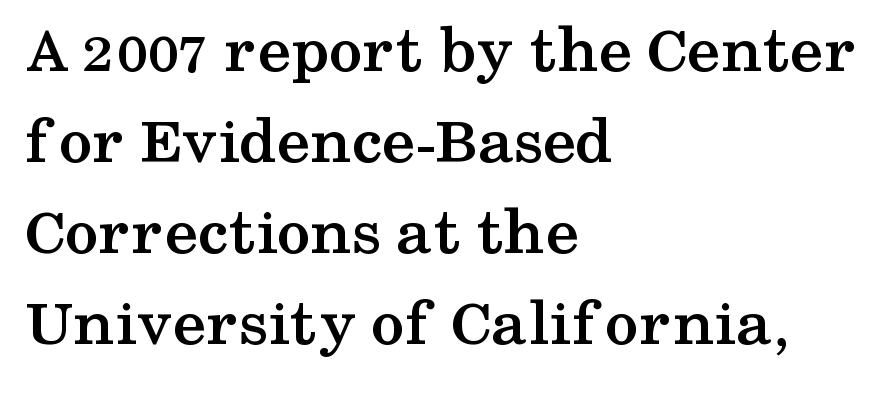
{"serif": "yes", "italic": "no", "bold": "yes", "weight": "semibold", "width": "wide", "stroke_contrast": "medium", "x_height": "medium", "monospaced": "no", "underline": "no", "align": "left", "line_spacing": "normal", "line_spacing_ratio": 1.34, "letter_spacing": "normal", "letter_spacing_em": 0.0, "glyph_px": 68}
